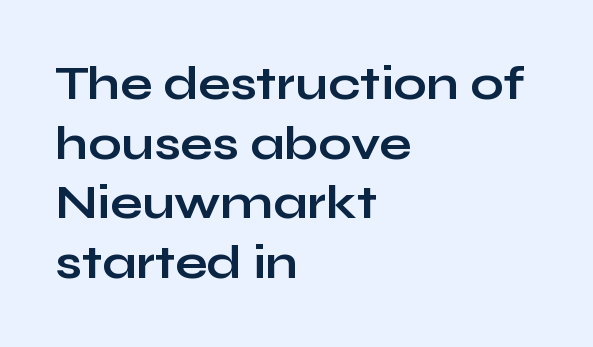
Does the leading feel generous? No, just average. The font's upright variant was chosen for this text. These lines are rendered in a variable-pitch font. Teacher's note: observe the even left margin — that is flush-left alignment. Serif or sans? Sans — the stroke terminals are bare.
